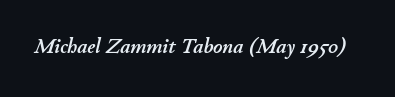
Q: Is the text italic (slanted)? A: Yes, it leans right by about 11 degrees.
Q: Is the text underlined? A: No.
Q: Is the spacing between letters normal or unusually wide? A: Normal.
